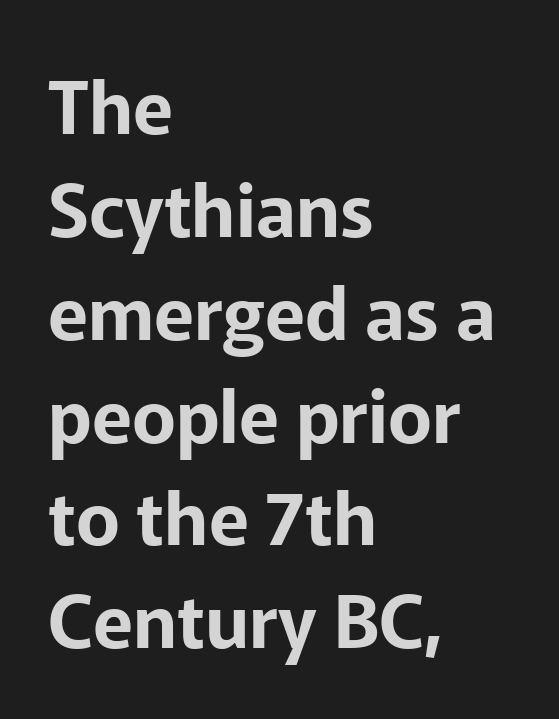
Q: Is the text italic (slanted)? A: No, it is upright.
Q: Is the typeface a serif or a sans-serif typeface? A: Sans-serif.
Q: Is the text underlined? A: No.
Q: How is the paragraph aligned? A: Left-aligned.
Q: Is the spacing between letters normal or unusually wide? A: Normal.
Q: Is the spacing between lines tight, normal or loose? A: Normal.
Q: Width (condensed, normal, or wide)? A: Normal.
Q: Stroke contrast? A: Low.
Q: x-height? A: Medium.
Q: Monospaced? A: No.
